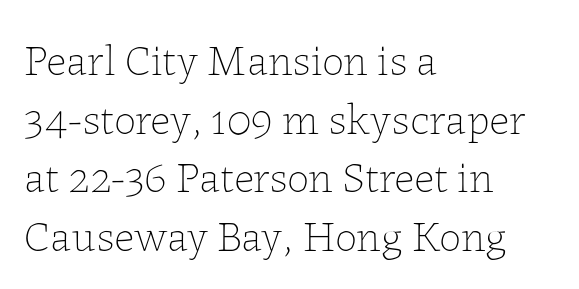
The image shows 44 px thin type, upright; set left-aligned, normal line spacing (1.33x), normal letter spacing, not underlined; low stroke contrast and a medium x-height.
